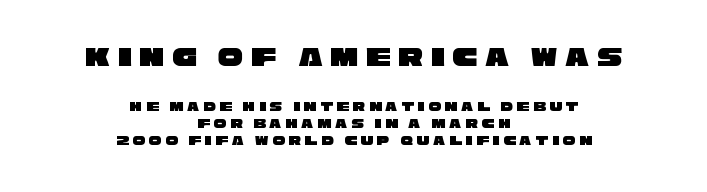
The image shows 28 px wide sans-serif type; set centered, line spacing 1.21x, unusually wide letter spacing (+0.27 em), not underlined; the first (top) block is 2.0x larger; low stroke contrast and a large x-height.
